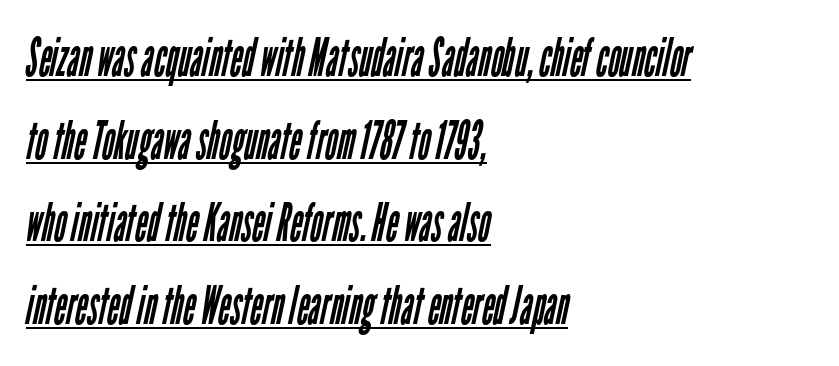
{"serif": "no", "bold": "no", "weight": "regular", "width": "condensed", "stroke_contrast": "low", "x_height": "medium", "monospaced": "no", "underline": "yes", "align": "left", "line_spacing": "normal", "line_spacing_ratio": 1.56, "letter_spacing": "normal", "letter_spacing_em": 0.0, "glyph_px": 53}
